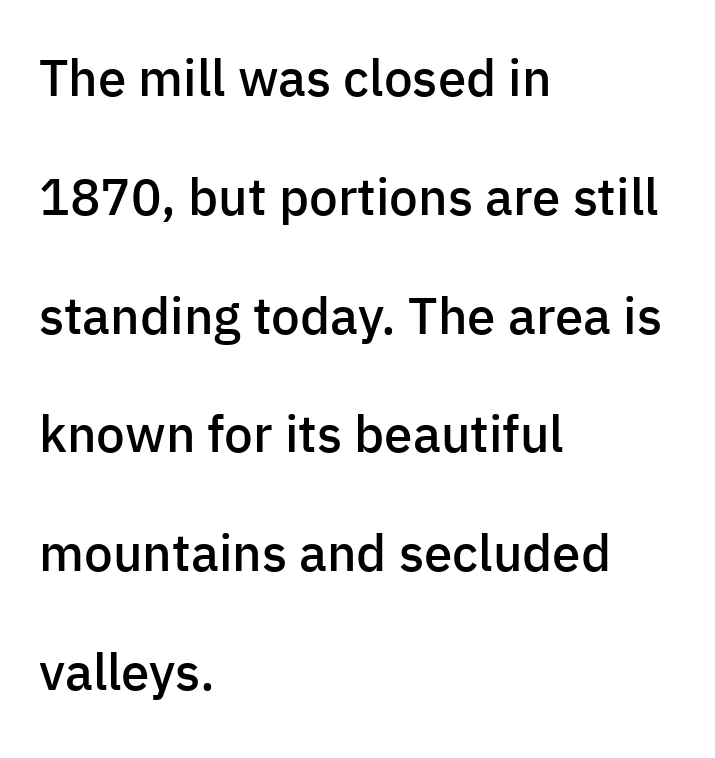
{"serif": "no", "italic": "no", "bold": "semi", "weight": "semibold", "width": "normal", "stroke_contrast": "low", "x_height": "medium", "monospaced": "no", "underline": "no", "align": "left", "line_spacing": "loose", "line_spacing_ratio": 2.33, "letter_spacing": "normal", "letter_spacing_em": 0.0, "glyph_px": 51}
